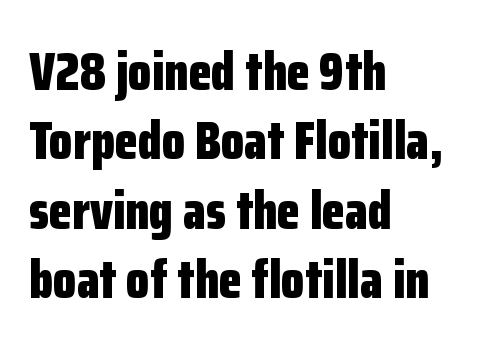
The image shows 53 px bold, condensed sans-serif type, upright; set left-aligned, normal line spacing (1.31x), normal letter spacing, not underlined; low stroke contrast and a medium x-height.
